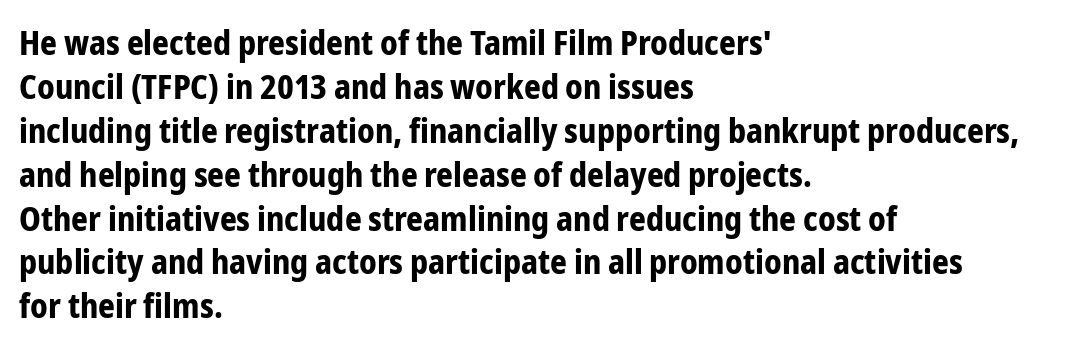
This is roman type, the default non-slanted kind. The letters advance in unequal steps, a hallmark of proportional type. I'd call this a sans setting — the letters go barefoot. The space between consecutive lines is moderate. Check the space under the baseline: it is left empty.
